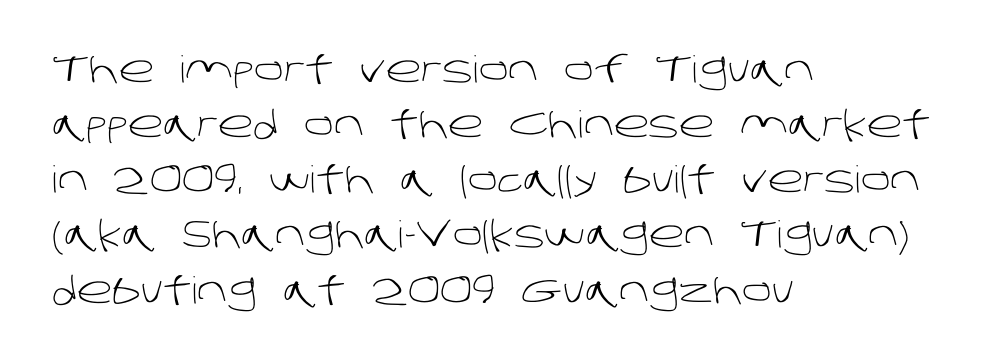
{"serif": "no", "bold": "no", "weight": "light", "width": "normal", "stroke_contrast": "low", "x_height": "large", "monospaced": "no", "underline": "no", "align": "left", "line_spacing": "normal", "line_spacing_ratio": 1.49, "letter_spacing": "normal", "letter_spacing_em": 0.0, "glyph_px": 37}
